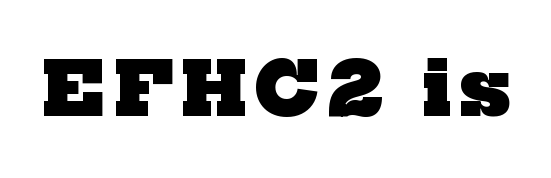
The image shows 74 px heavy serif type; set not underlined; low stroke contrast and a medium x-height.
